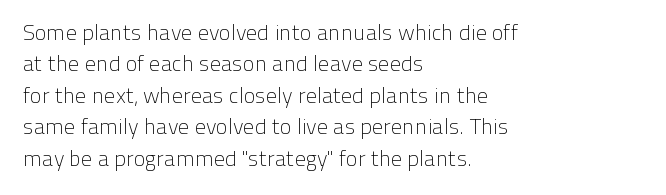
{"italic": "no", "bold": "no", "underline": "no", "align": "left", "line_spacing": "normal", "line_spacing_ratio": 1.43, "letter_spacing": "normal", "letter_spacing_em": 0.0, "glyph_px": 22}
